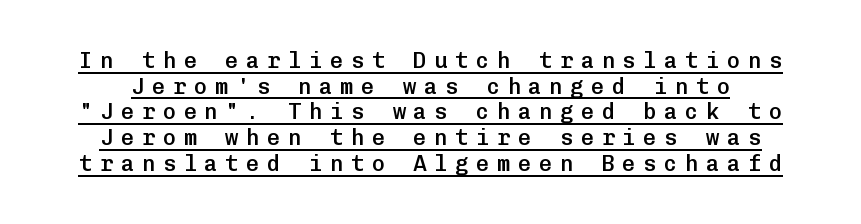
Q: Is the text bold? A: Semi-bold.
Q: Is the text italic (slanted)? A: No, it is upright.
Q: Is the text underlined? A: Yes.
Q: Is the spacing between letters normal or unusually wide? A: Unusually wide.
